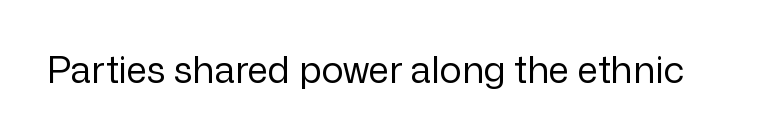
{"serif": "no", "italic": "no", "bold": "no", "weight": "regular", "width": "normal", "stroke_contrast": "low", "x_height": "medium", "monospaced": "no", "underline": "no", "letter_spacing": "normal", "letter_spacing_em": 0.0, "glyph_px": 37}
